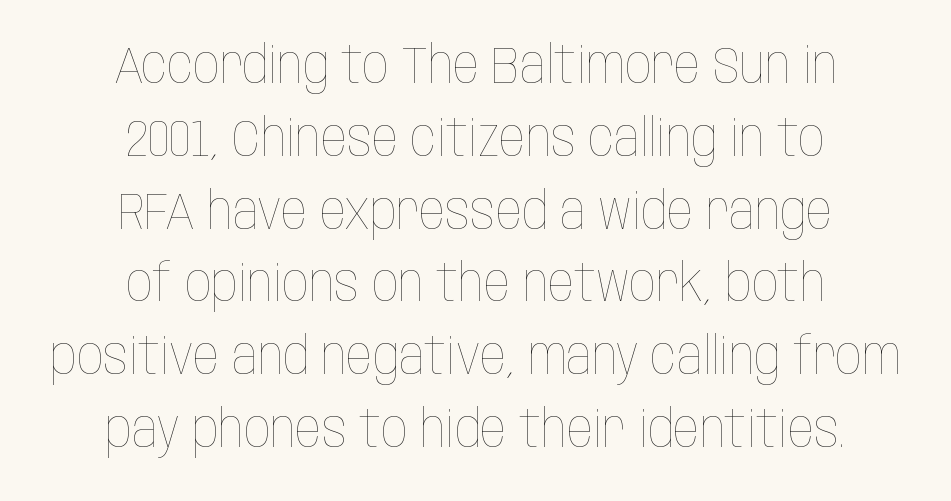
Q: Is the text bold? A: No.
Q: Is the text italic (slanted)? A: No, it is upright.
Q: Is the text underlined? A: No.
Q: How is the paragraph aligned? A: Centered.
Q: Is the spacing between letters normal or unusually wide? A: Normal.
Q: Is the spacing between lines tight, normal or loose? A: Normal.
Q: Width (condensed, normal, or wide)? A: Condensed.
Q: Stroke contrast? A: Low.
Q: x-height? A: Large.
Q: Monospaced? A: No.
